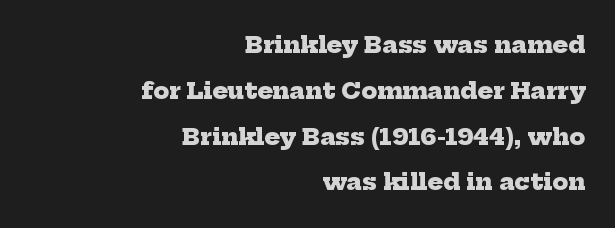
The rendering keeps characters at their native spacing. Caption: bold face, heavy strokes. The passage is arranged like a letterhead date or caption credit — flush right. Students, observe: this is what heavily led, spacious text looks like. Unmarked baselines from the first word to the last.
